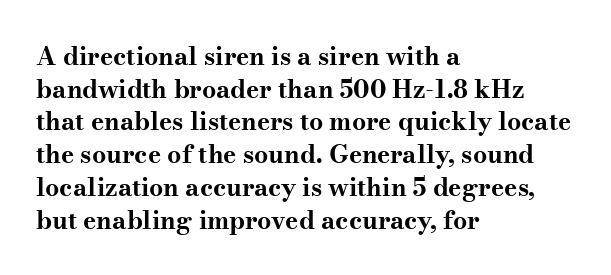
{"italic": "no", "bold": "yes", "underline": "no", "align": "left", "line_spacing": "normal", "line_spacing_ratio": 1.31, "letter_spacing": "normal", "letter_spacing_em": 0.0, "glyph_px": 25}
